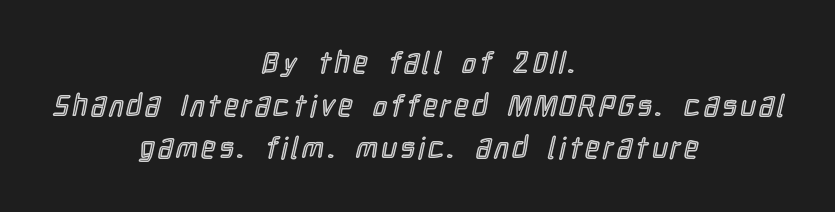
The image shows 30 px condensed type; set centered, normal line spacing (1.42x), not underlined; a medium x-height.
